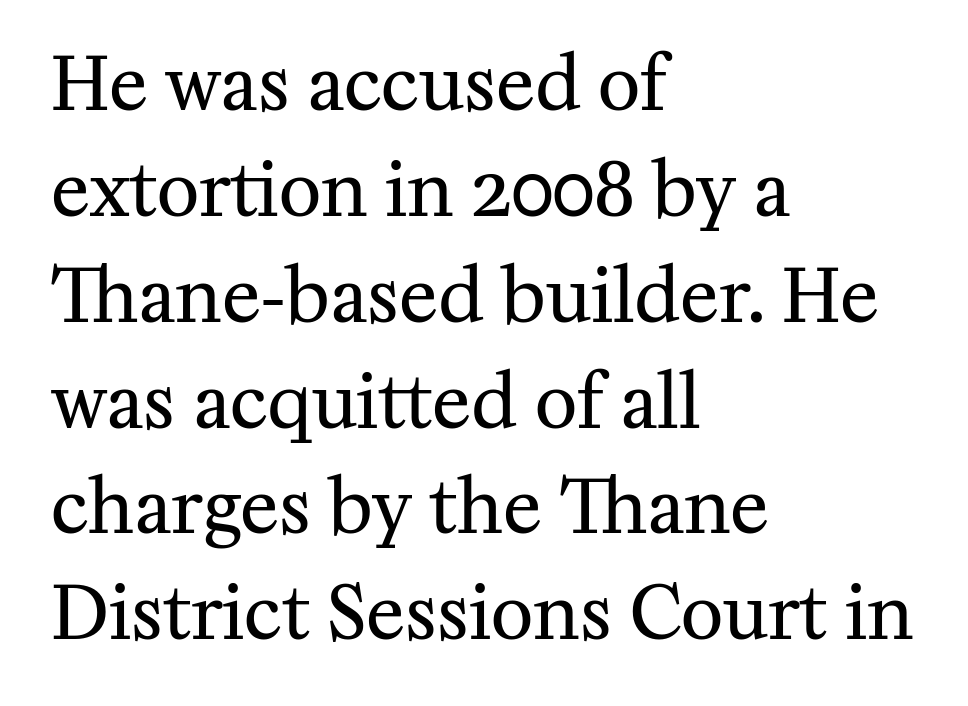
The image shows 73 px regular-weight serif type, upright; set left-aligned, normal line spacing (1.45x), normal letter spacing, not underlined; medium stroke contrast and a medium x-height.
